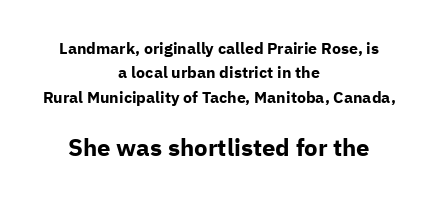
A typesetter would call this leading conventional body-copy spacing. Every character sits straight up, as roman type does. Has an underline been added? It has not. Alignment: centered.
